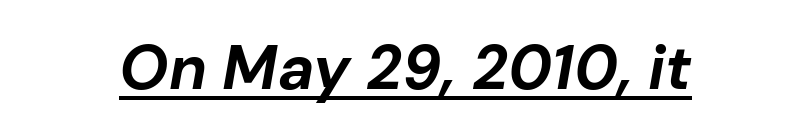
{"italic": "yes", "lean": "right", "slant_degrees": 10, "bold": "yes", "weight": "bold", "width": "normal", "stroke_contrast": "low", "x_height": "medium", "monospaced": "no", "underline": "yes", "letter_spacing": "normal", "letter_spacing_em": 0.0, "glyph_px": 62}
